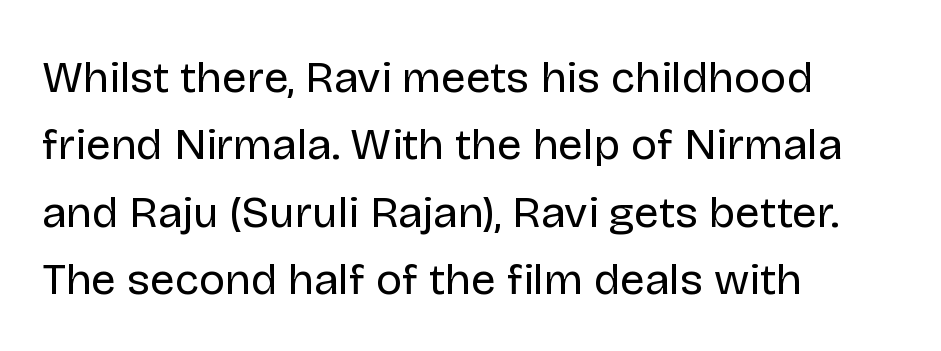
The image shows 44 px regular-weight sans-serif type, upright; set left-aligned, normal line spacing (1.53x), normal letter spacing, not underlined; low stroke contrast and a large x-height.
